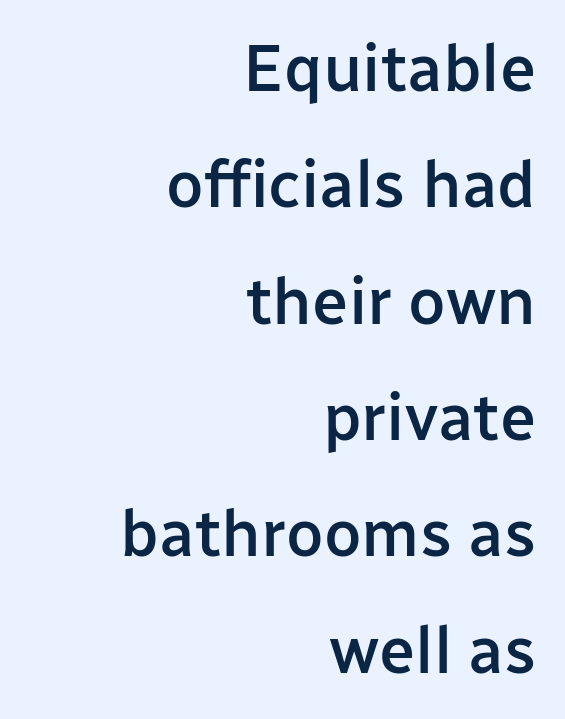
The image shows 65 px semibold sans-serif type, upright; set right-aligned, line spacing 1.79x, normal letter spacing, not underlined; low stroke contrast and a medium x-height.
